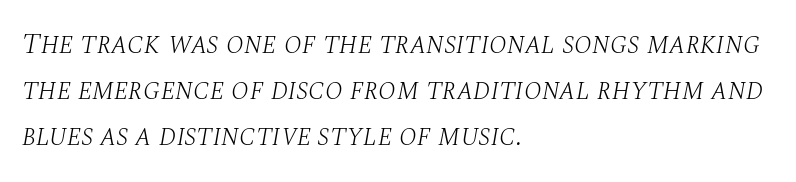
{"serif": "yes", "italic": "yes", "lean": "right", "slant_degrees": 10, "bold": "no", "weight": "light", "width": "normal", "stroke_contrast": "medium", "x_height": "large", "monospaced": "no", "underline": "no", "align": "left", "line_spacing": "normal", "line_spacing_ratio": 1.59, "letter_spacing": "normal", "letter_spacing_em": 0.0, "glyph_px": 29}
